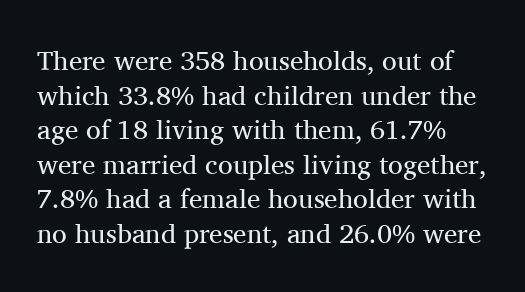
Q: Is the text bold? A: No.
Q: Is the text italic (slanted)? A: No, it is upright.
Q: Is the text underlined? A: No.
Q: Is the spacing between letters normal or unusually wide? A: Normal.
Q: Is the spacing between lines tight, normal or loose? A: Normal.
